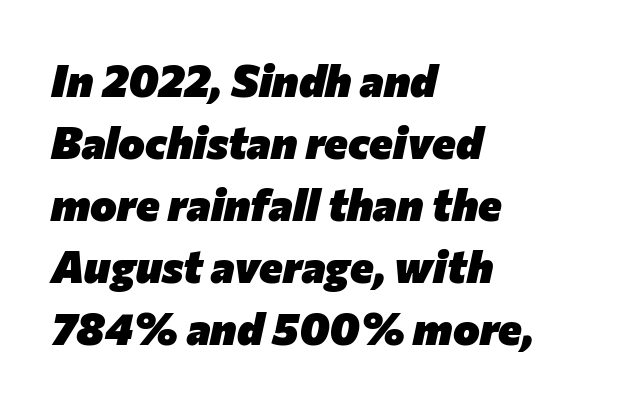
The image shows 45 px heavy type, italic (leaning right); set left-aligned, normal line spacing (1.38x), normal letter spacing, not underlined; low stroke contrast and a medium x-height.
